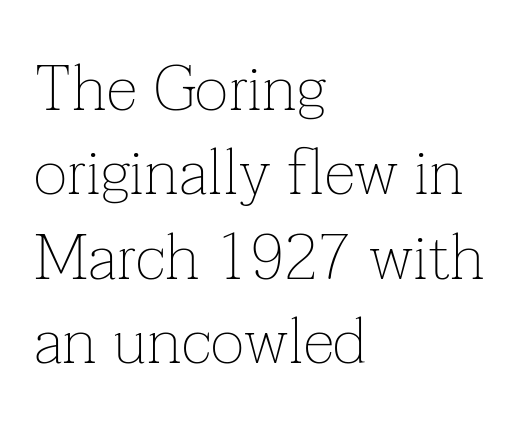
The image shows 64 px thin serif type, upright; set left-aligned, normal line spacing (1.32x), normal letter spacing, not underlined; low stroke contrast and a medium x-height.
